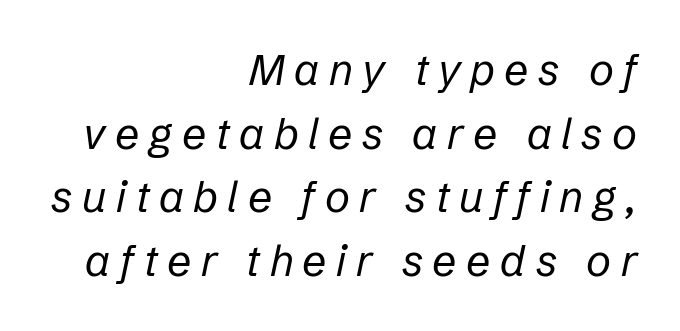
Q: Is the text bold? A: No.
Q: Is the text italic (slanted)? A: Yes, it leans right by about 12 degrees.
Q: Is the text underlined? A: No.
Q: How is the paragraph aligned? A: Right-aligned.
Q: Is the spacing between letters normal or unusually wide? A: Unusually wide.
Q: Is the spacing between lines tight, normal or loose? A: Normal.
Q: Width (condensed, normal, or wide)? A: Normal.
Q: Stroke contrast? A: Low.
Q: x-height? A: Medium.
Q: Monospaced? A: No.
